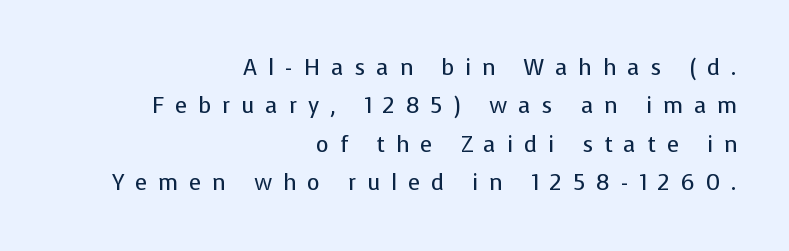
Q: Is the text bold? A: No.
Q: Is the text italic (slanted)? A: No, it is upright.
Q: Is the text underlined? A: No.
Q: How is the paragraph aligned? A: Right-aligned.
Q: Is the spacing between letters normal or unusually wide? A: Unusually wide.
